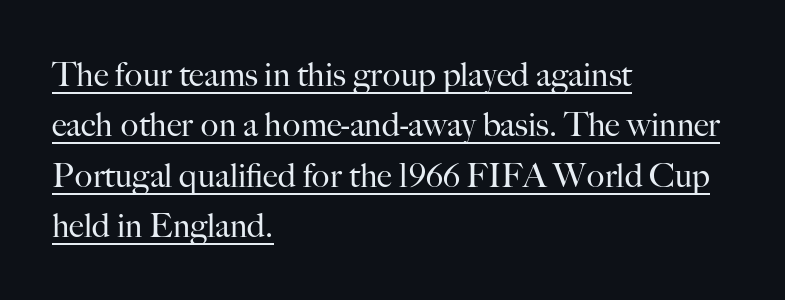
This sample has the flowing, uneven cadence of proportional lettering. The characters display serif detailing at their extremities. Is the block centered? No — it sits flush against the left margin. A continuous stroke trails under the words, as in a hyperlink.
